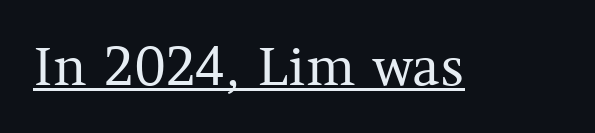
{"serif": "yes", "italic": "no", "bold": "no", "weight": "regular", "width": "normal", "stroke_contrast": "medium", "x_height": "medium", "monospaced": "no", "underline": "yes", "letter_spacing": "normal", "letter_spacing_em": 0.0, "glyph_px": 52}
